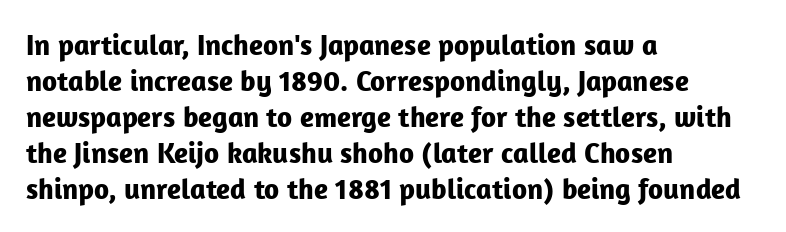
The image shows 29 px bold sans-serif type, upright; set left-aligned, line spacing 1.24x, normal letter spacing, not underlined; low stroke contrast and a medium x-height.
